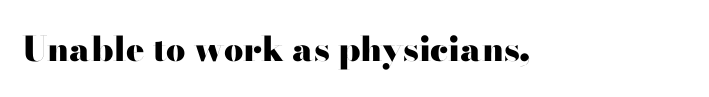
The image shows 34 px heavy, wide sans-serif type, upright; set normal letter spacing, not underlined; high stroke contrast and a small x-height.
